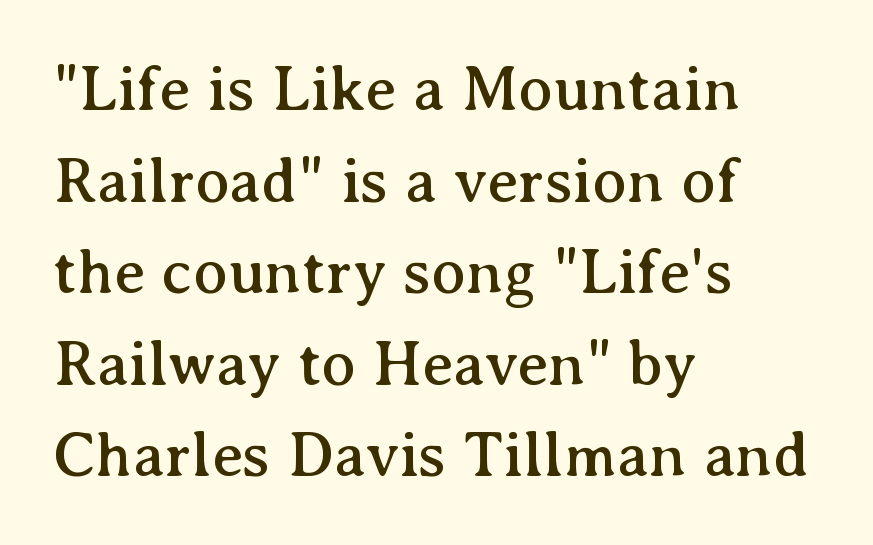
Q: Is the text italic (slanted)? A: No, it is upright.
Q: Is the typeface a serif or a sans-serif typeface? A: Serif.
Q: Is the text underlined? A: No.
Q: How is the paragraph aligned? A: Left-aligned.
Q: Is the spacing between letters normal or unusually wide? A: Normal.
Q: Is the spacing between lines tight, normal or loose? A: Normal.
Q: Width (condensed, normal, or wide)? A: Normal.
Q: Stroke contrast? A: Medium.
Q: x-height? A: Medium.
Q: Monospaced? A: No.
